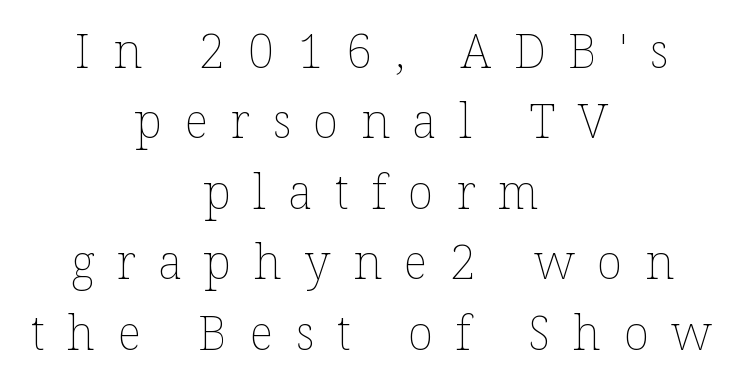
Q: Is the text bold? A: No.
Q: Is the text italic (slanted)? A: No, it is upright.
Q: Is the text underlined? A: No.
Q: How is the paragraph aligned? A: Centered.
Q: Is the spacing between letters normal or unusually wide? A: Unusually wide.
Q: Is the spacing between lines tight, normal or loose? A: Normal.
Q: Width (condensed, normal, or wide)? A: Normal.
Q: Stroke contrast? A: Low.
Q: x-height? A: Medium.
Q: Monospaced? A: No.
